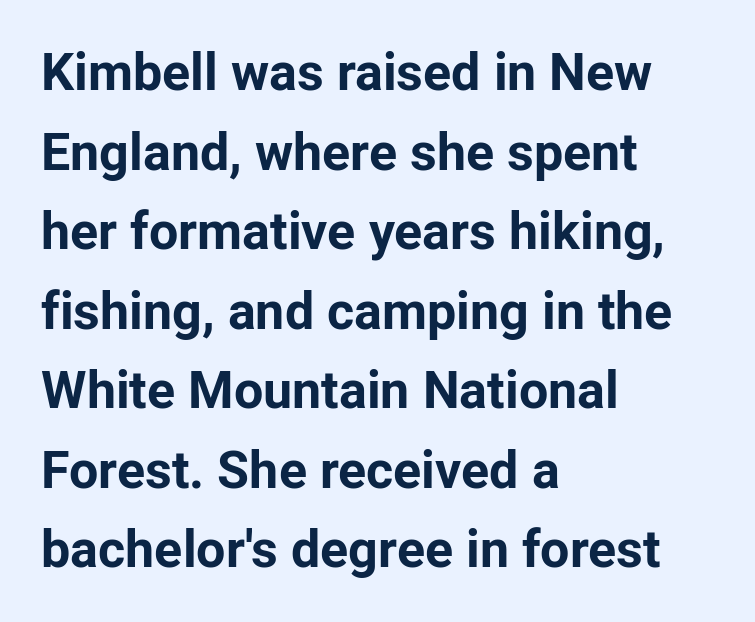
The image shows 52 px bold sans-serif type, upright; set left-aligned, normal line spacing (1.53x), normal letter spacing, not underlined; low stroke contrast and a medium x-height.
